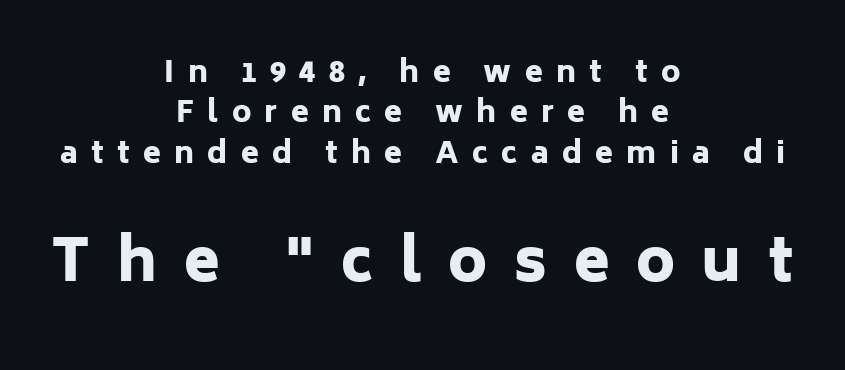
The image shows 58 px heavy sans-serif type, upright; set centered, normal line spacing (1.39x), unusually wide letter spacing (+0.46 em), not underlined; the second (bottom) block is 2.0x larger; low stroke contrast and a medium x-height.
